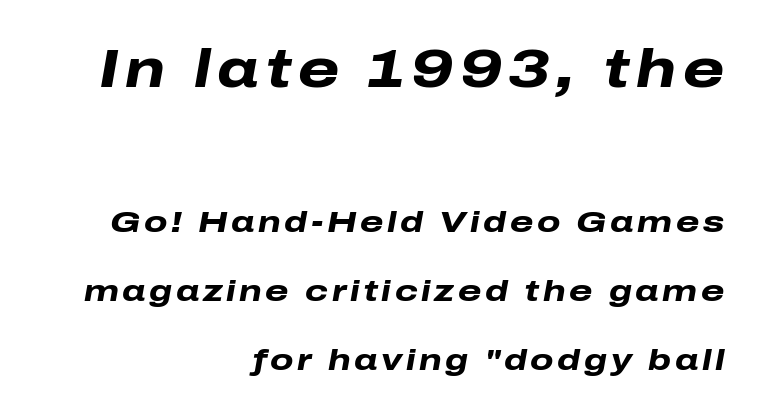
The zone under the glyphs is completely vacant. Scale decreases going downward across the two blocks. Typeset ragged left — the right edge is the straight one. The whole block is typeset with a tilt.
